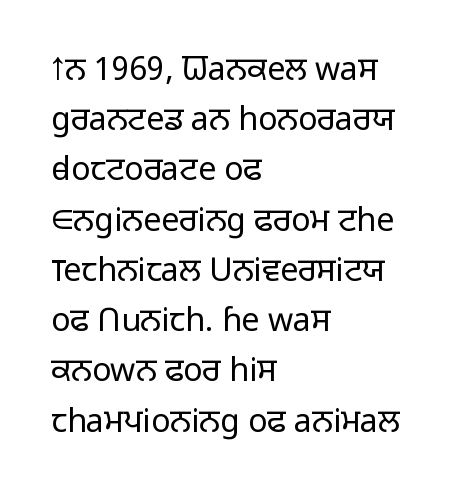
The image shows 32 px light sans-serif type, upright; set left-aligned, normal line spacing (1.57x), normal letter spacing, not underlined; low stroke contrast and a medium x-height.
